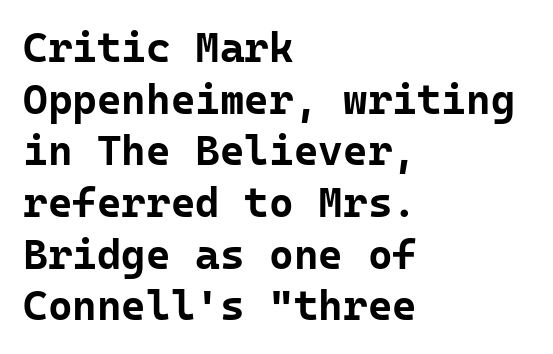
Q: Is the text bold? A: Yes.
Q: Is the text italic (slanted)? A: No, it is upright.
Q: Is the typeface a serif or a sans-serif typeface? A: Sans-serif.
Q: Is the text underlined? A: No.
Q: How is the paragraph aligned? A: Left-aligned.
Q: Is the spacing between letters normal or unusually wide? A: Normal.
Q: Width (condensed, normal, or wide)? A: Normal.
Q: Stroke contrast? A: Low.
Q: x-height? A: Medium.
Q: Monospaced? A: Yes.
